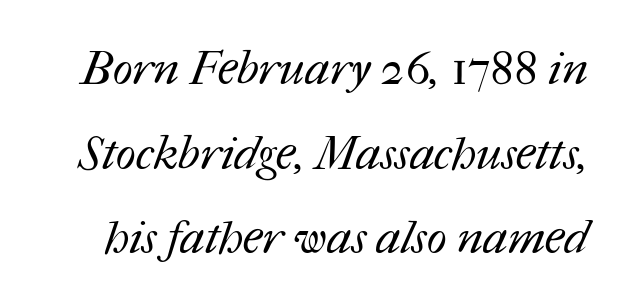
{"bold": "no", "weight": "regular", "width": "normal", "stroke_contrast": "medium", "x_height": "medium", "monospaced": "no", "underline": "no", "line_spacing_ratio": 1.8, "letter_spacing": "normal", "letter_spacing_em": 0.0, "glyph_px": 47}
